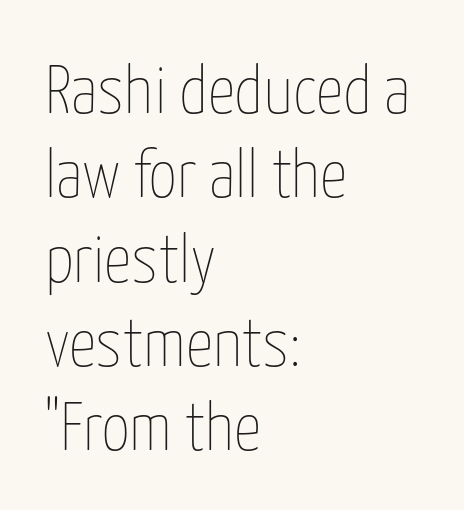
The image shows 68 px thin, condensed type, upright; set left-aligned, line spacing 1.24x, normal letter spacing, not underlined; low stroke contrast and a medium x-height.
